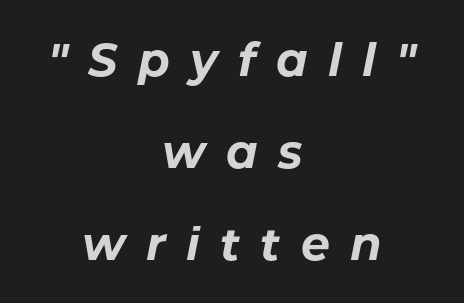
The image shows 46 px bold type, italic (leaning right); set centered, loose line spacing (2.0x), unusually wide letter spacing (+0.44 em), not underlined; low stroke contrast and a medium x-height.
